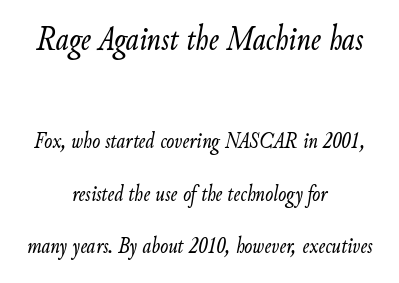
The image shows 36 px light, condensed type, italic (leaning right); set centered, loose line spacing (2.18x), normal letter spacing, not underlined; the first (top) block is 1.5x larger; low stroke contrast and a small x-height.
